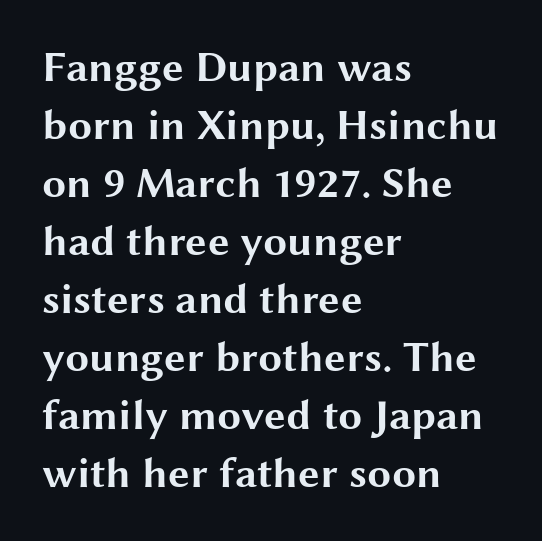
Q: Is the text bold? A: Yes.
Q: Is the text italic (slanted)? A: No, it is upright.
Q: Is the typeface a serif or a sans-serif typeface? A: Sans-serif.
Q: Is the text underlined? A: No.
Q: How is the paragraph aligned? A: Left-aligned.
Q: Is the spacing between letters normal or unusually wide? A: Normal.
Q: Is the spacing between lines tight, normal or loose? A: Normal.
Q: Width (condensed, normal, or wide)? A: Wide.
Q: Stroke contrast? A: Medium.
Q: x-height? A: Medium.
Q: Monospaced? A: No.
